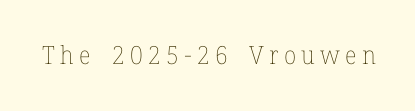
{"italic": "no", "bold": "no", "underline": "no", "letter_spacing": "wide", "letter_spacing_em": 0.21, "glyph_px": 25}
